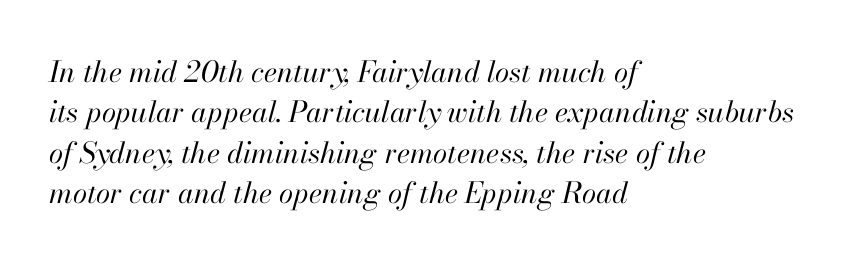
The text carries the slant typical of an italic or oblique font. Stems and bowls with no extra thickness — not bold. Normally led — the rows are evenly, conventionally spaced. This rendering uses left alignment, leaving the right contour irregular. The face used here is proportionally spaced, like ordinary book or web type. Nobody drew a line under any word here.
